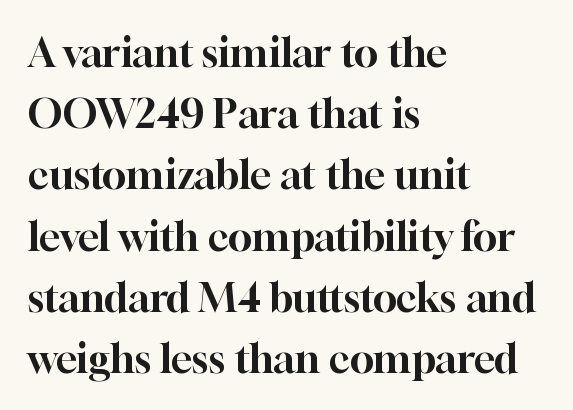
Letterform terminals end in serifs throughout the passage. Nobody drew a line under any word here. This is the regular roman posture of the typeface. Each word holds together tightly as a unit, with standard inter-letter gaps. The designer left line spacing at the default. The paragraph shown leans on its left margin.
